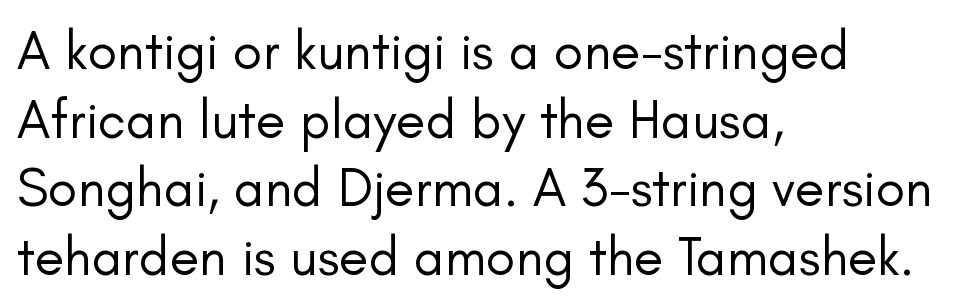
{"serif": "no", "italic": "no", "bold": "no", "weight": "regular", "width": "normal", "stroke_contrast": "low", "x_height": "small", "monospaced": "no", "underline": "no", "align": "left", "line_spacing": "normal", "line_spacing_ratio": 1.27, "letter_spacing": "normal", "letter_spacing_em": 0.0, "glyph_px": 54}
